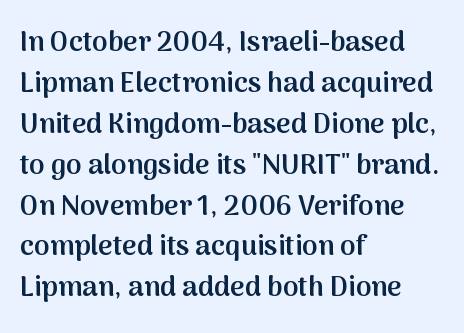
Q: Is the text bold? A: Semi-bold.
Q: Is the text italic (slanted)? A: No, it is upright.
Q: Is the typeface a serif or a sans-serif typeface? A: Sans-serif.
Q: Is the text underlined? A: No.
Q: How is the paragraph aligned? A: Left-aligned.
Q: Is the spacing between letters normal or unusually wide? A: Normal.
Q: Is the spacing between lines tight, normal or loose? A: Normal.
Q: Width (condensed, normal, or wide)? A: Normal.
Q: Stroke contrast? A: Medium.
Q: x-height? A: Medium.
Q: Monospaced? A: No.
